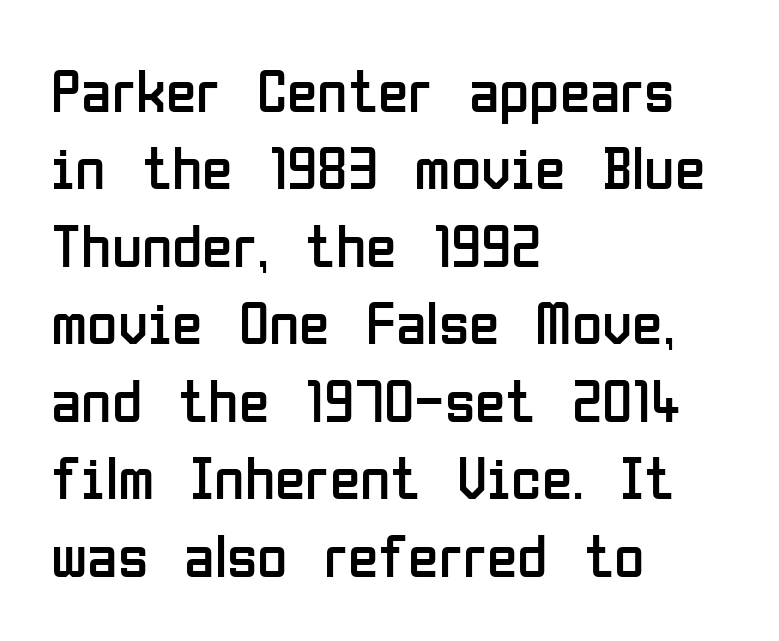
{"serif": "no", "italic": "no", "bold": "no", "weight": "regular", "width": "condensed", "stroke_contrast": "low", "x_height": "medium", "monospaced": "no", "underline": "no", "align": "left", "line_spacing": "normal", "line_spacing_ratio": 1.25, "letter_spacing": "normal", "letter_spacing_em": 0.0, "glyph_px": 62}
